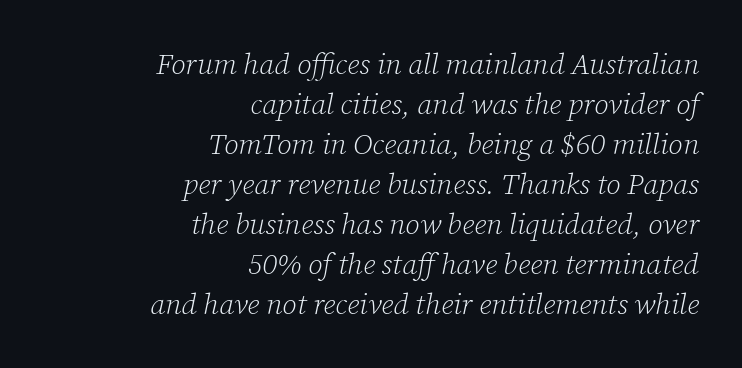
Q: Is the text bold? A: No.
Q: Is the text italic (slanted)? A: Yes, it leans right by about 12 degrees.
Q: Is the typeface a serif or a sans-serif typeface? A: Serif.
Q: Is the text underlined? A: No.
Q: How is the paragraph aligned? A: Right-aligned.
Q: Is the spacing between letters normal or unusually wide? A: Normal.
Q: Is the spacing between lines tight, normal or loose? A: Normal.
Q: Width (condensed, normal, or wide)? A: Normal.
Q: Stroke contrast? A: Low.
Q: x-height? A: Medium.
Q: Monospaced? A: No.
